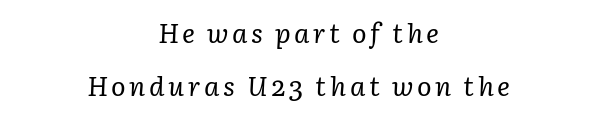
Q: Is the text bold? A: No.
Q: Is the text italic (slanted)? A: Yes, it leans right by about 3 degrees.
Q: Is the text underlined? A: No.
Q: How is the paragraph aligned? A: Centered.
Q: Is the spacing between lines tight, normal or loose? A: Loose.
